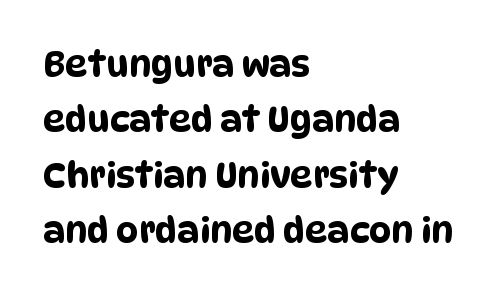
This rendering leaves character spacing at its baseline value. Glance below the letters and you will spot only blank space. The ragged edge is on the right, which tells us the setting is flush left. Spacing verdict: proportional, widths tailored to each character. The designer went with a sans here, leaving each stem footless. The block of text has a typical density, with ordinary space between rows.
